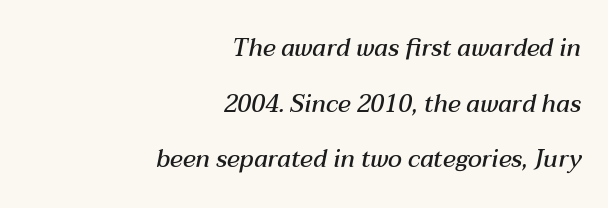
{"italic": "yes", "lean": "right", "slant_degrees": 12, "bold": "semi", "underline": "no", "align": "right", "line_spacing": "loose", "line_spacing_ratio": 2.32, "letter_spacing": "normal", "letter_spacing_em": 0.0, "glyph_px": 24}
